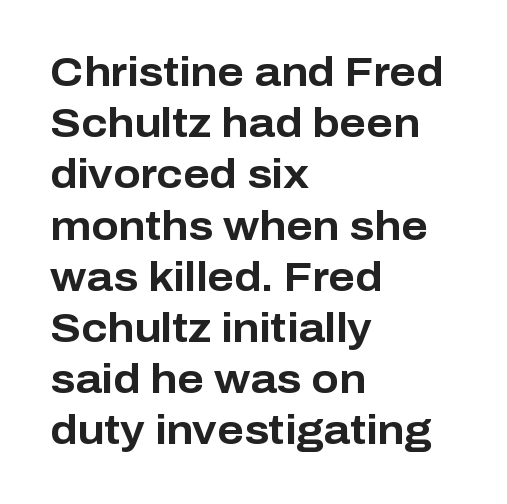
The image shows 40 px bold sans-serif type, upright; set left-aligned, normal line spacing (1.28x), normal letter spacing, not underlined; low stroke contrast and a medium x-height.
